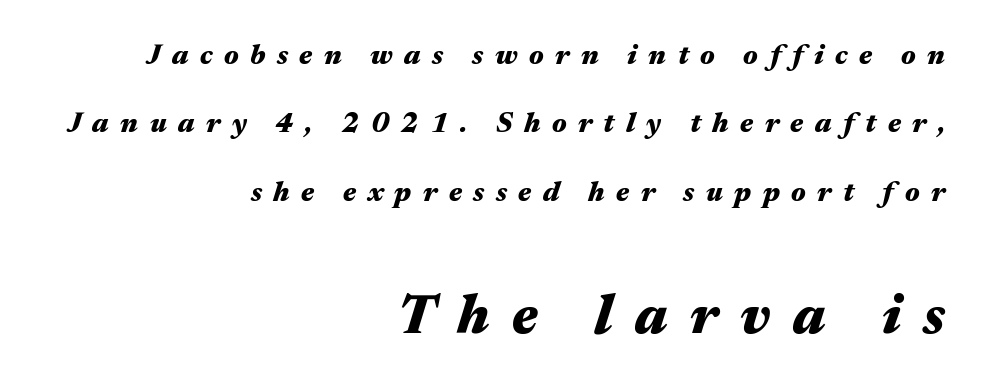
Top chunk: small. Bottom chunk: large. The rendering uses natural spacing where letterforms have individual widths. The letterforms stand isolated, each surrounded by extra space. This is oblique type, the kind used for emphasis or titles. The words here are not underlined. The setting favours the right margin, as signatures and pull-quotes sometimes do.
